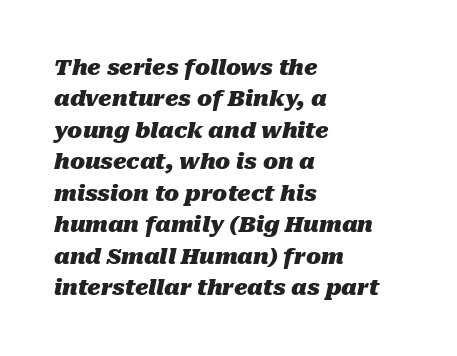
Q: Is the text bold? A: Yes.
Q: Is the text italic (slanted)? A: Yes, it leans right by about 10 degrees.
Q: Is the text underlined? A: No.
Q: How is the paragraph aligned? A: Left-aligned.
Q: Is the spacing between letters normal or unusually wide? A: Normal.
Q: Is the spacing between lines tight, normal or loose? A: Normal.
